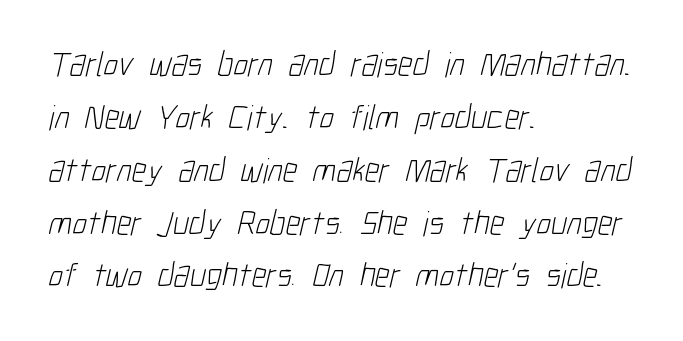
Q: Is the text bold? A: No.
Q: Is the typeface a serif or a sans-serif typeface? A: Sans-serif.
Q: Is the text underlined? A: No.
Q: How is the paragraph aligned? A: Left-aligned.
Q: Is the spacing between letters normal or unusually wide? A: Normal.
Q: Is the spacing between lines tight, normal or loose? A: Normal.
Q: Width (condensed, normal, or wide)? A: Condensed.
Q: Stroke contrast? A: Low.
Q: x-height? A: Medium.
Q: Monospaced? A: No.
